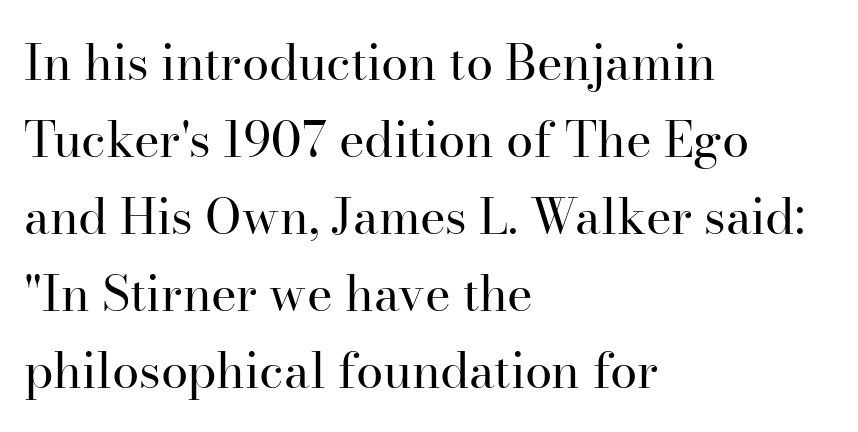
The image shows 49 px regular-weight serif type, upright; set left-aligned, normal line spacing (1.57x), normal letter spacing, not underlined; high stroke contrast and a small x-height.
